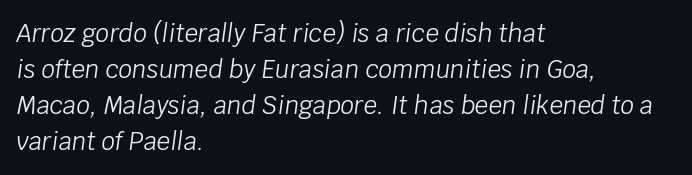
Q: Is the text bold? A: No.
Q: Is the text italic (slanted)? A: Yes, it leans right by about 8 degrees.
Q: Is the text underlined? A: No.
Q: How is the paragraph aligned? A: Left-aligned.
Q: Is the spacing between letters normal or unusually wide? A: Normal.
Q: Is the spacing between lines tight, normal or loose? A: Normal.
